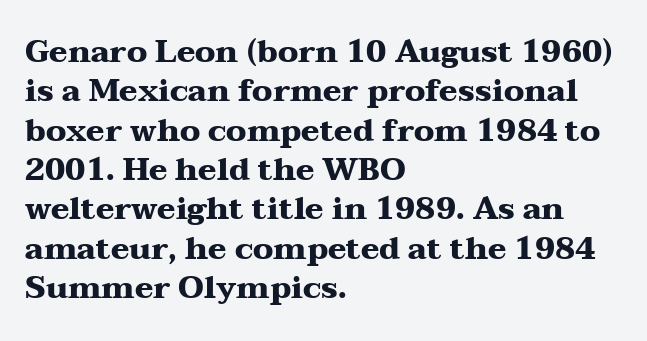
The image shows 31 px heavy, wide serif type, upright; set left-aligned, normal line spacing (1.27x), normal letter spacing, not underlined; medium stroke contrast and a medium x-height.
